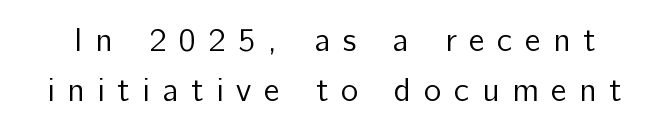
Q: Is the text bold? A: No.
Q: Is the text italic (slanted)? A: No, it is upright.
Q: Is the typeface a serif or a sans-serif typeface? A: Sans-serif.
Q: Is the text underlined? A: No.
Q: Is the spacing between letters normal or unusually wide? A: Unusually wide.
Q: Is the spacing between lines tight, normal or loose? A: Normal.
Q: Width (condensed, normal, or wide)? A: Normal.
Q: Stroke contrast? A: Low.
Q: x-height? A: Medium.
Q: Monospaced? A: No.
